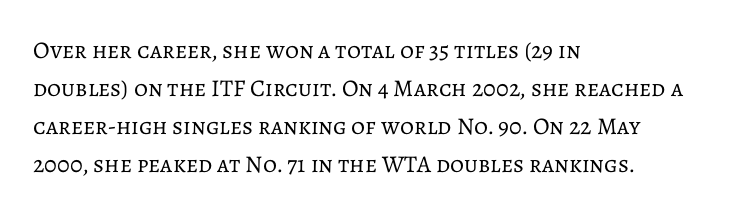
Q: Is the text bold? A: No.
Q: Is the text italic (slanted)? A: No, it is upright.
Q: Is the text underlined? A: No.
Q: How is the paragraph aligned? A: Left-aligned.
Q: Is the spacing between letters normal or unusually wide? A: Normal.
Q: Is the spacing between lines tight, normal or loose? A: Normal.
